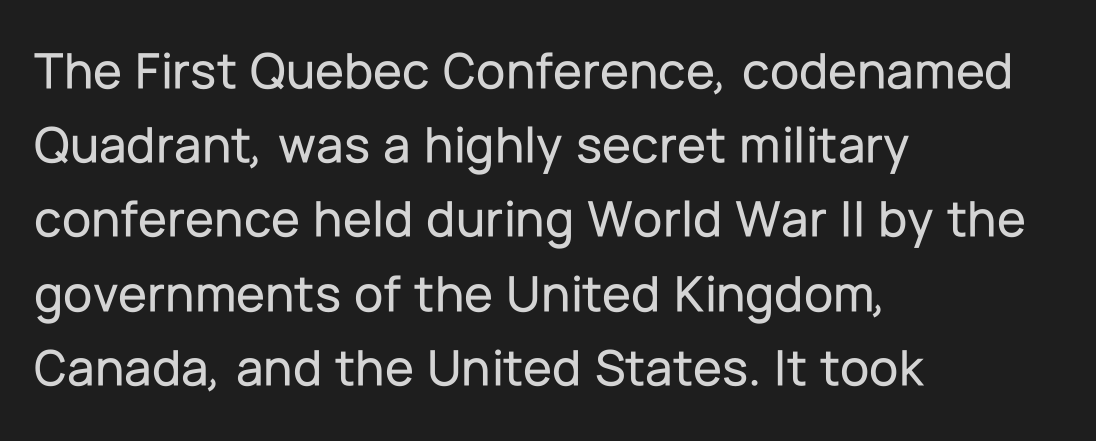
{"serif": "no", "italic": "no", "width": "normal", "stroke_contrast": "low", "x_height": "medium", "monospaced": "no", "underline": "no", "align": "left", "line_spacing": "normal", "line_spacing_ratio": 1.4, "letter_spacing": "normal", "letter_spacing_em": 0.0, "glyph_px": 53}
